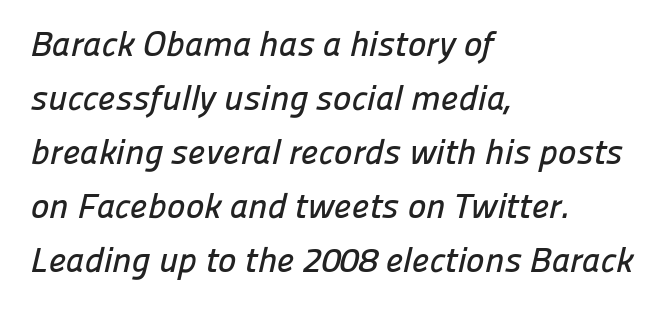
{"serif": "no", "width": "normal", "stroke_contrast": "low", "x_height": "medium", "monospaced": "no", "underline": "no", "align": "left", "line_spacing": "normal", "line_spacing_ratio": 1.54, "letter_spacing": "normal", "letter_spacing_em": 0.0, "glyph_px": 35}
